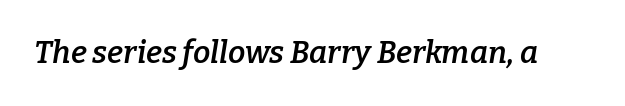
{"serif": "yes", "italic": "yes", "lean": "right", "slant_degrees": 9, "bold": "semi", "weight": "semibold", "width": "normal", "stroke_contrast": "low", "x_height": "medium", "monospaced": "no", "underline": "no", "letter_spacing": "normal", "letter_spacing_em": 0.0, "glyph_px": 31}
